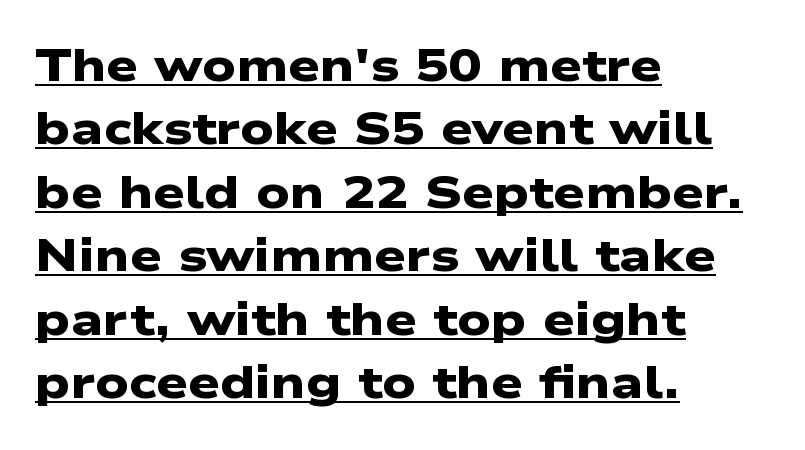
{"serif": "no", "bold": "yes", "weight": "heavy", "width": "wide", "stroke_contrast": "low", "x_height": "medium", "monospaced": "no", "underline": "yes", "align": "left", "line_spacing": "normal", "line_spacing_ratio": 1.41, "letter_spacing": "normal", "letter_spacing_em": 0.0, "glyph_px": 45}
